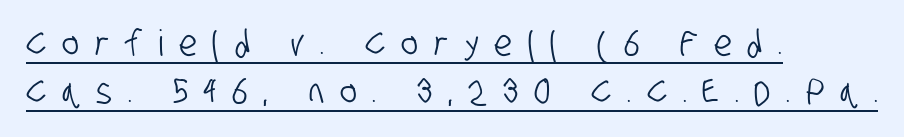
{"serif": "no", "width": "condensed", "stroke_contrast": "low", "x_height": "large", "monospaced": "no", "underline": "yes", "align": "left", "line_spacing": "normal", "line_spacing_ratio": 1.33, "letter_spacing": "wide", "letter_spacing_em": 0.44, "glyph_px": 36}
